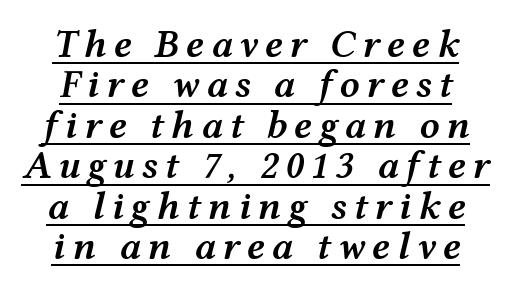
The lines are packed closely together with very little leading. Compared with undecorated copy, this sample adds a rule below the words. Emphasis by weight is partial: semibold. You could not count columns in this text — the font is proportionally spaced. You can tell it's italic because the verticals aren't actually vertical.
